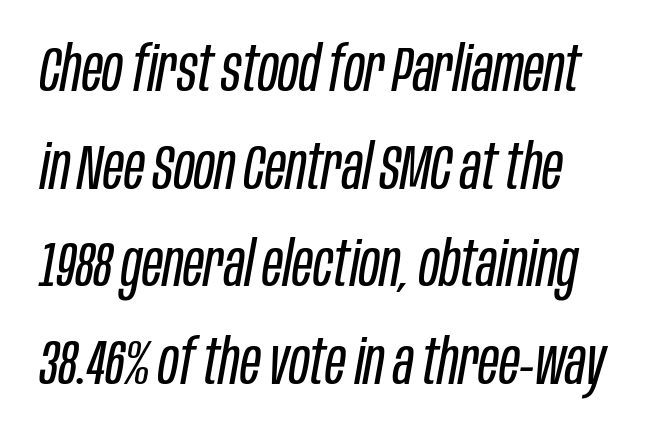
{"italic": "yes", "lean": "right", "slant_degrees": 10, "bold": "no", "weight": "regular", "width": "condensed", "stroke_contrast": "low", "x_height": "large", "monospaced": "no", "underline": "no", "line_spacing": "normal", "line_spacing_ratio": 1.55, "letter_spacing": "normal", "letter_spacing_em": 0.0, "glyph_px": 63}
